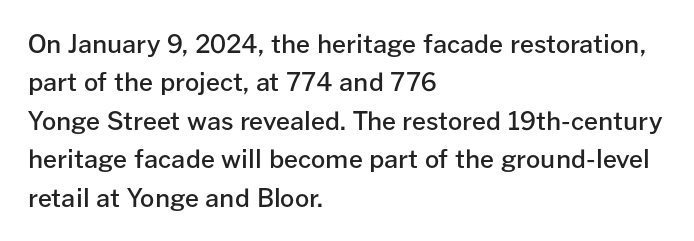
Q: Is the text bold? A: Semi-bold.
Q: Is the text italic (slanted)? A: No, it is upright.
Q: Is the text underlined? A: No.
Q: How is the paragraph aligned? A: Left-aligned.
Q: Is the spacing between letters normal or unusually wide? A: Normal.
Q: Is the spacing between lines tight, normal or loose? A: Normal.
